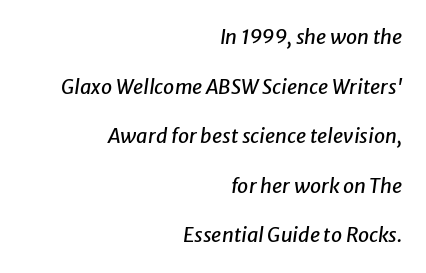
Q: Is the text italic (slanted)? A: Yes, it leans right by about 8 degrees.
Q: Is the text underlined? A: No.
Q: How is the paragraph aligned? A: Right-aligned.
Q: Is the spacing between letters normal or unusually wide? A: Normal.
Q: Is the spacing between lines tight, normal or loose? A: Loose.
